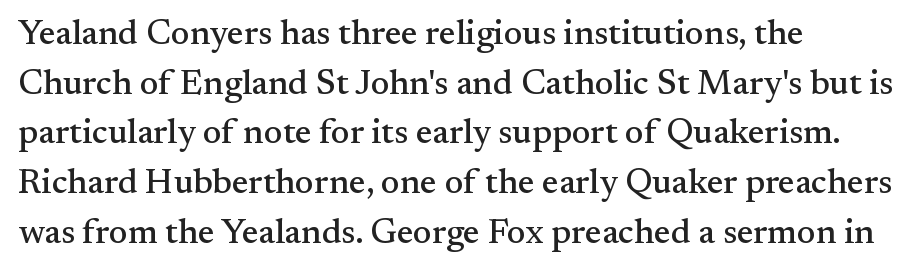
Nope, not italic — everything's standing straight. Characters follow at the spacing the type designer built in. Normally led — the rows are evenly, conventionally spaced. The ragged edge is on the right, which tells us the setting is flush left. Each row of text sits above clean, open space.
